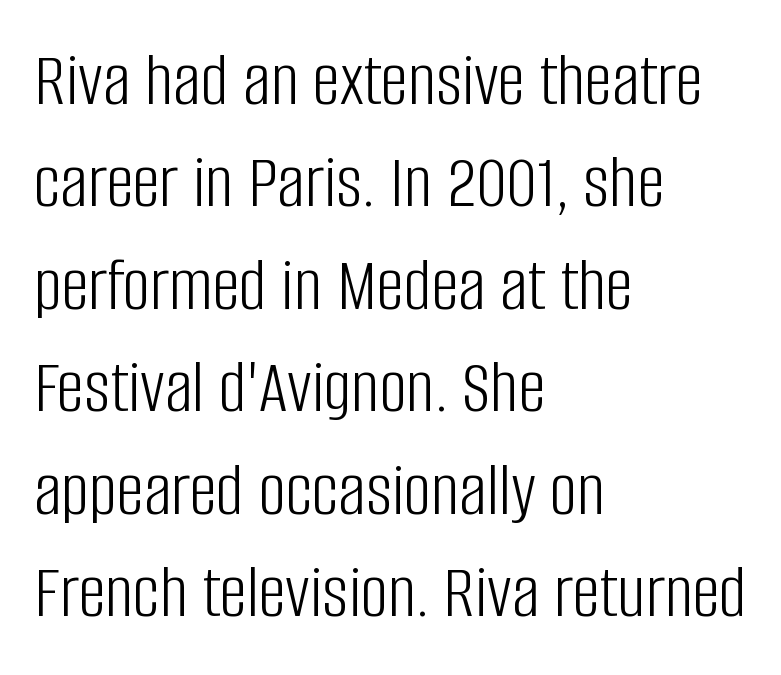
Q: Is the text bold? A: No.
Q: Is the text italic (slanted)? A: No, it is upright.
Q: Is the typeface a serif or a sans-serif typeface? A: Sans-serif.
Q: Is the text underlined? A: No.
Q: How is the paragraph aligned? A: Left-aligned.
Q: Is the spacing between letters normal or unusually wide? A: Normal.
Q: Is the spacing between lines tight, normal or loose? A: Normal.
Q: Width (condensed, normal, or wide)? A: Condensed.
Q: Stroke contrast? A: Low.
Q: x-height? A: Large.
Q: Monospaced? A: No.
